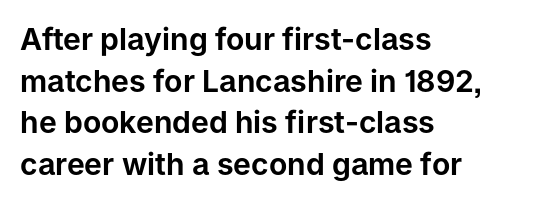
The letters advance in unequal steps, a hallmark of proportional type. This rendering features lettering with no underline. Honestly, the row spacing looks completely unremarkable. This sample is left-justified, so line endings fall wherever the words run out.
